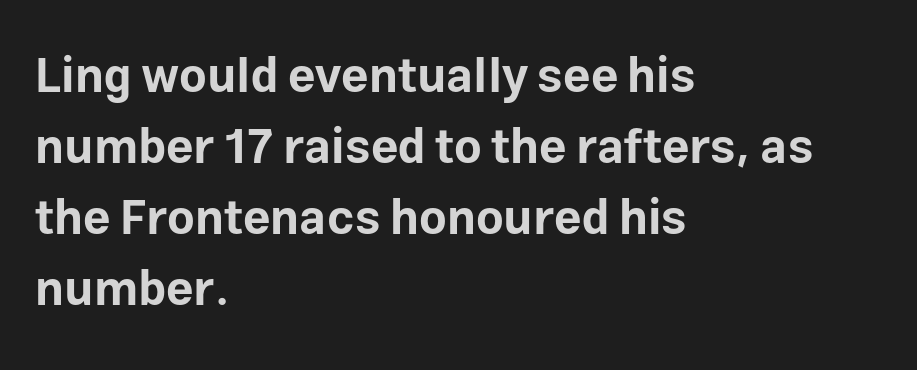
Serif or sans? Sans — the stroke terminals are bare. Plain, unruled lines of type. Stroke thickness is high; the sample reads as a true bold. In terms of posture, this sample is upright. The rendering uses a moderate line-height, typical for paragraphs.
